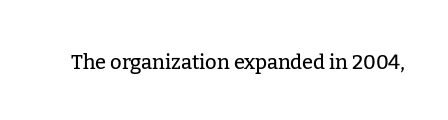
These lines keep a tight, regular rhythm from letter to letter. Unmarked baselines from the first word to the last. Italic: no, the glyphs are upright roman.
